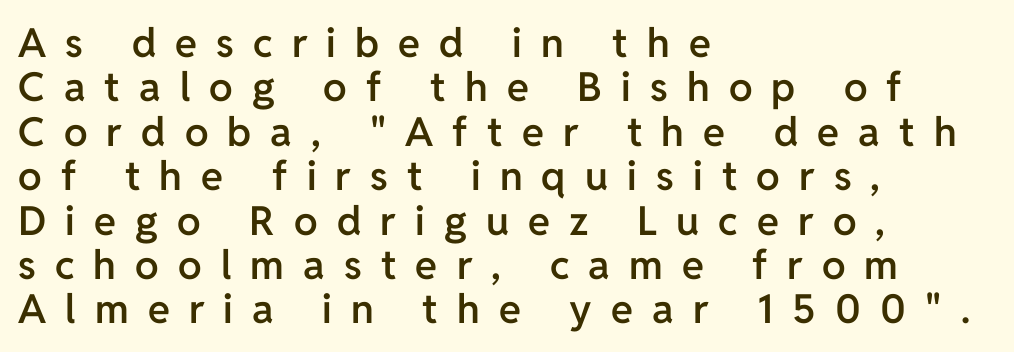
Q: Is the text bold? A: Semi-bold.
Q: Is the text italic (slanted)? A: No, it is upright.
Q: Is the typeface a serif or a sans-serif typeface? A: Sans-serif.
Q: Is the text underlined? A: No.
Q: How is the paragraph aligned? A: Left-aligned.
Q: Is the spacing between letters normal or unusually wide? A: Unusually wide.
Q: Is the spacing between lines tight, normal or loose? A: Tight.
Q: Width (condensed, normal, or wide)? A: Normal.
Q: Stroke contrast? A: Low.
Q: x-height? A: Medium.
Q: Monospaced? A: No.
